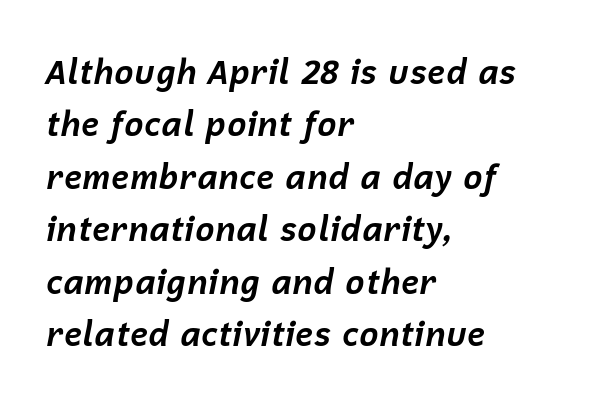
The image shows 33 px bold type, italic (leaning right); set left-aligned, normal line spacing (1.59x), normal letter spacing, not underlined; low stroke contrast and a medium x-height.
